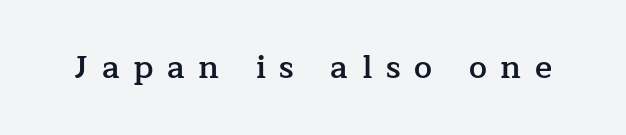
Q: Is the text bold? A: Semi-bold.
Q: Is the text italic (slanted)? A: No, it is upright.
Q: Is the typeface a serif or a sans-serif typeface? A: Serif.
Q: Is the text underlined? A: No.
Q: Is the spacing between letters normal or unusually wide? A: Unusually wide.
Q: Width (condensed, normal, or wide)? A: Normal.
Q: Stroke contrast? A: Low.
Q: x-height? A: Medium.
Q: Monospaced? A: No.
